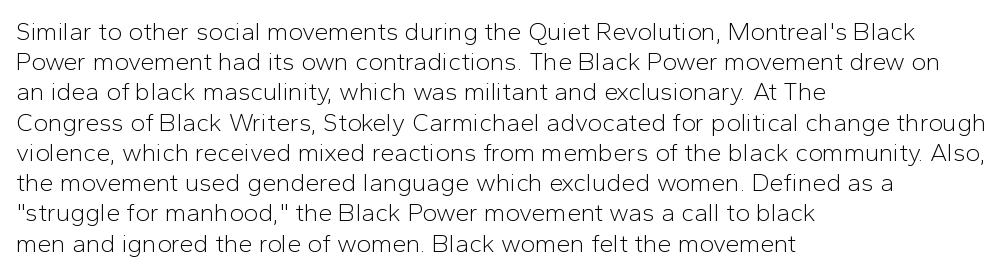
Q: Is the text bold? A: No.
Q: Is the text italic (slanted)? A: No, it is upright.
Q: Is the text underlined? A: No.
Q: How is the paragraph aligned? A: Left-aligned.
Q: Is the spacing between letters normal or unusually wide? A: Normal.
